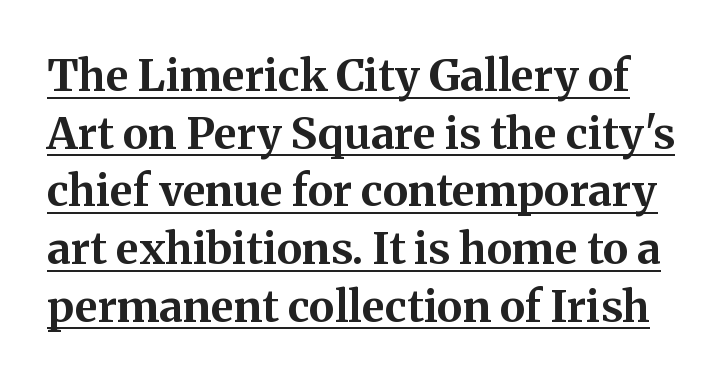
The face used here appears with an underline applied. The letters advance in unequal steps, a hallmark of proportional type. The axis of the letterforms is exactly vertical. The gaps between neighbouring characters are ordinary and unremarkable.
